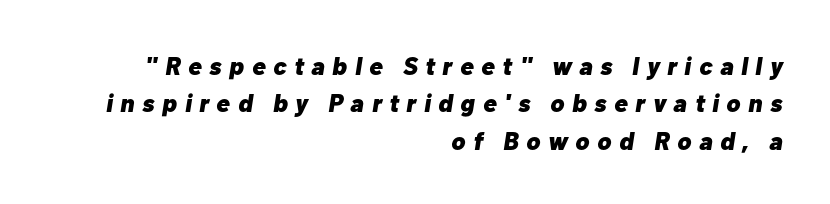
Q: Is the text bold? A: Yes.
Q: Is the text italic (slanted)? A: Yes, it leans right by about 10 degrees.
Q: Is the text underlined? A: No.
Q: How is the paragraph aligned? A: Right-aligned.
Q: Is the spacing between letters normal or unusually wide? A: Unusually wide.
Q: Is the spacing between lines tight, normal or loose? A: Normal.
